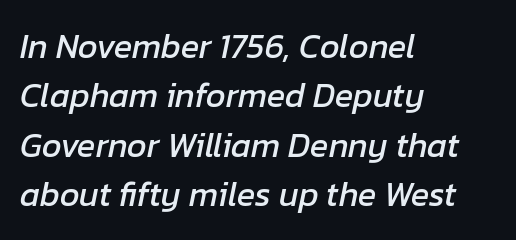
{"italic": "yes", "lean": "right", "slant_degrees": 12, "width": "normal", "stroke_contrast": "low", "x_height": "medium", "monospaced": "no", "underline": "no", "align": "left", "line_spacing": "normal", "line_spacing_ratio": 1.45, "letter_spacing": "normal", "letter_spacing_em": 0.0, "glyph_px": 34}
